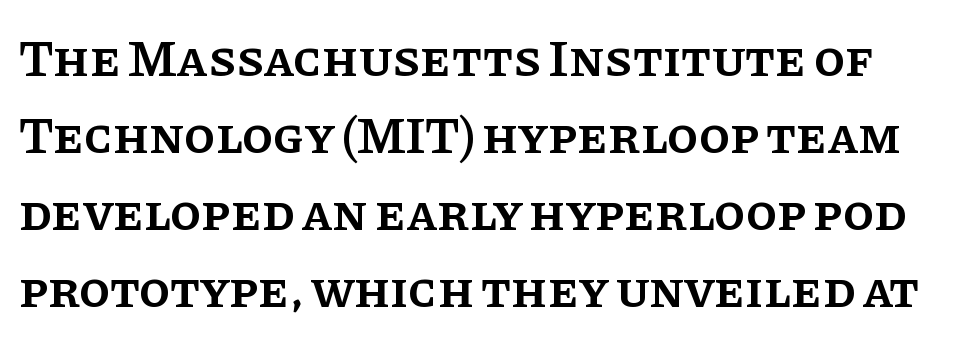
Q: Is the text bold? A: Semi-bold.
Q: Is the text italic (slanted)? A: No, it is upright.
Q: Is the typeface a serif or a sans-serif typeface? A: Serif.
Q: Is the text underlined? A: No.
Q: Is the spacing between letters normal or unusually wide? A: Normal.
Q: Is the spacing between lines tight, normal or loose? A: Normal.
Q: Width (condensed, normal, or wide)? A: Normal.
Q: Stroke contrast? A: Low.
Q: x-height? A: Large.
Q: Monospaced? A: No.
